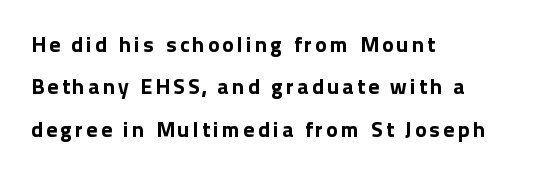
Q: Is the text bold? A: Yes.
Q: Is the text italic (slanted)? A: No, it is upright.
Q: Is the text underlined? A: No.
Q: How is the paragraph aligned? A: Left-aligned.
Q: Is the spacing between lines tight, normal or loose? A: Loose.
